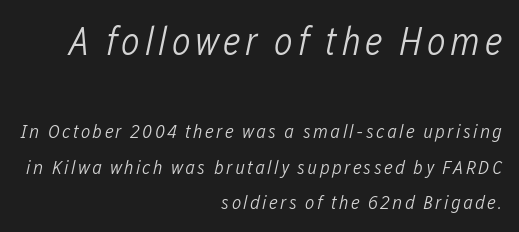
{"italic": "yes", "lean": "right", "slant_degrees": 12, "bold": "no", "weight": "light", "width": "condensed", "stroke_contrast": "low", "x_height": "medium", "monospaced": "no", "underline": "no", "align": "right", "line_spacing_ratio": 1.76, "larger_block": "first", "size_ratio": 2.0, "glyph_px": 40}
